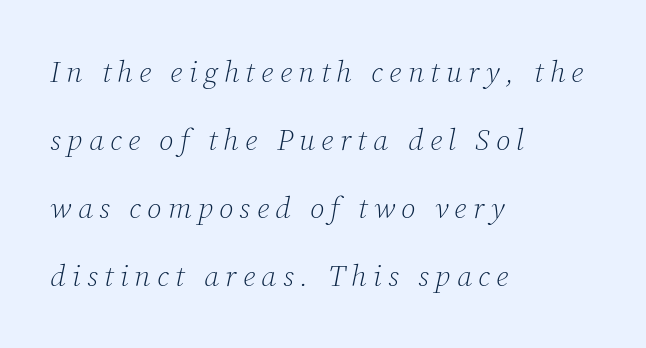
The zone under the glyphs is completely vacant. Does the type have serifs? Yes, each stem ends in a small foot. Each new line begins a long way beneath the previous one. Every row of glyphs begins at an identical x-position on the left.
